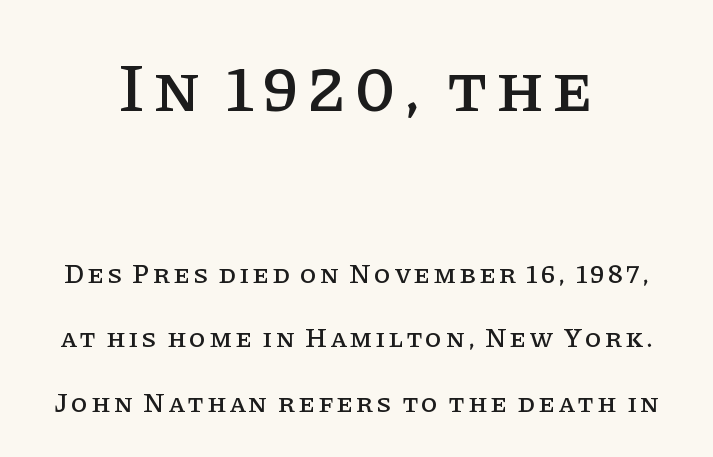
{"serif": "yes", "italic": "no", "width": "normal", "stroke_contrast": "low", "x_height": "large", "monospaced": "no", "underline": "no", "align": "center", "line_spacing": "loose", "line_spacing_ratio": 2.4, "larger_block": "first", "size_ratio": 2.52, "glyph_px": 68}
